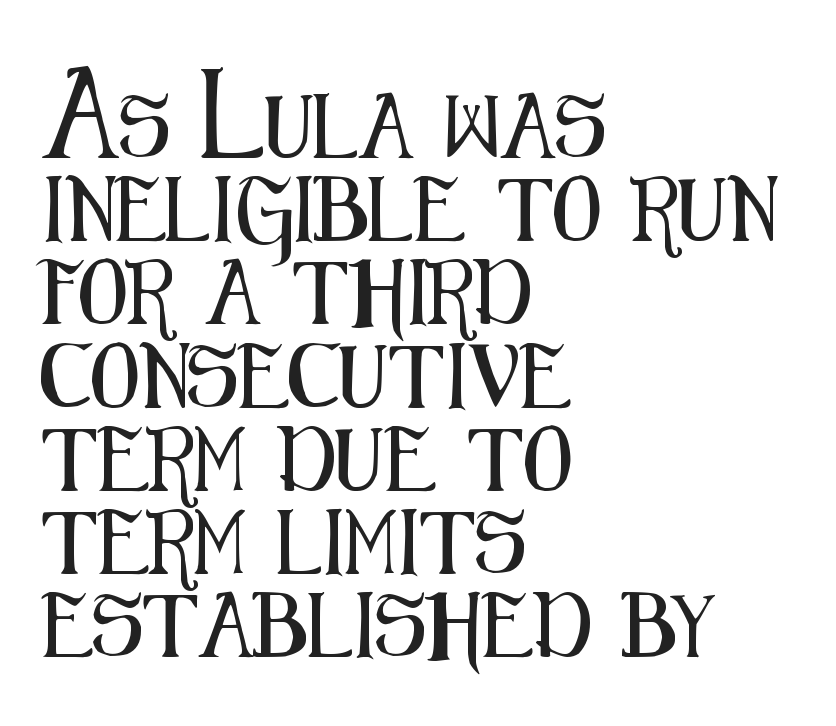
Designer's note — italics off, roman on. The zone under the glyphs is completely vacant. The passage shown is typed in a proportional face where columns would drift. Regarding leading, the lines here are spaced in the standard way. Tracking value appears to be zero — textbook default spacing.
